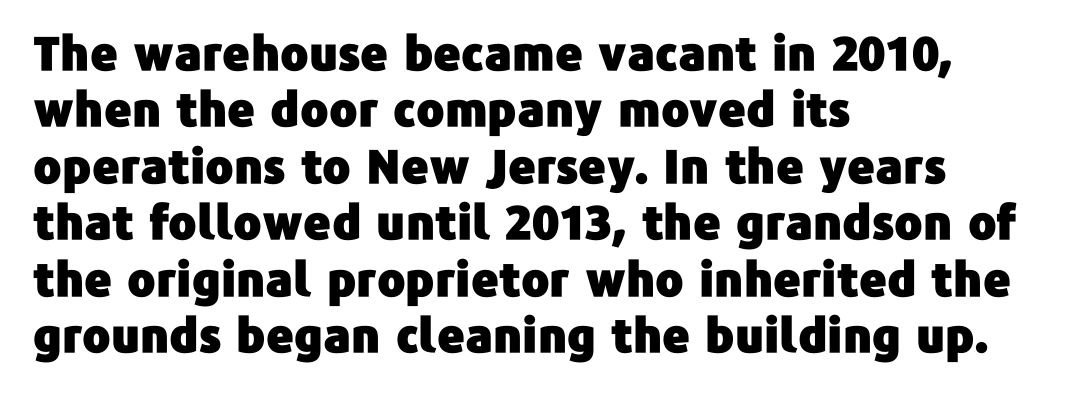
The image shows 47 px sans-serif type, upright; set left-aligned, line spacing 1.2x, normal letter spacing, not underlined; low stroke contrast and a medium x-height.
